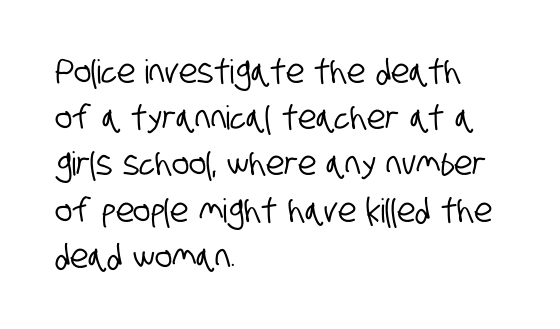
{"serif": "no", "width": "condensed", "stroke_contrast": "low", "x_height": "large", "monospaced": "no", "underline": "no", "align": "left", "line_spacing": "normal", "line_spacing_ratio": 1.4, "letter_spacing": "normal", "letter_spacing_em": 0.0, "glyph_px": 33}
